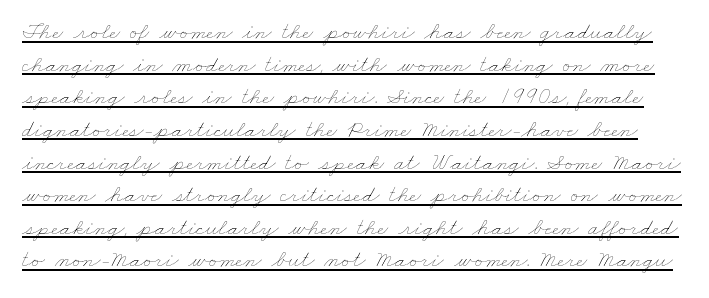
Q: Is the text bold? A: No.
Q: Is the text underlined? A: Yes.
Q: Is the spacing between letters normal or unusually wide? A: Normal.
Q: Is the spacing between lines tight, normal or loose? A: Normal.
